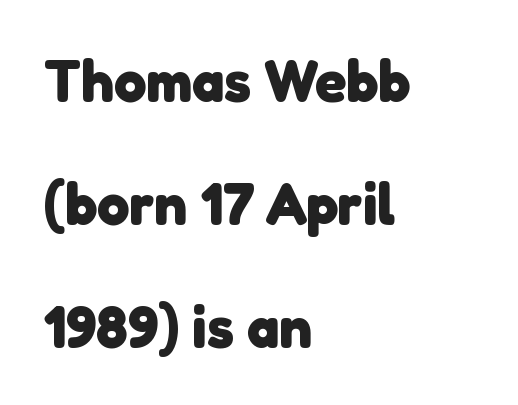
The image shows 58 px heavy sans-serif type; set left-aligned, loose line spacing (2.12x), normal letter spacing, not underlined; low stroke contrast and a medium x-height.
